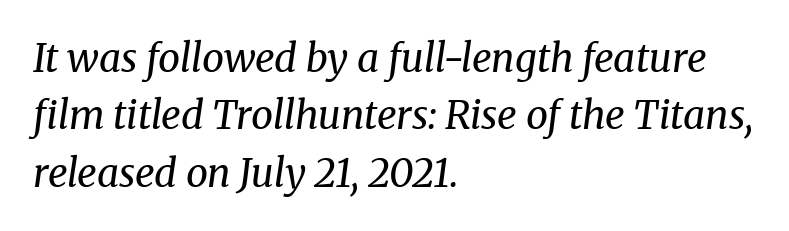
Q: Is the text bold? A: No.
Q: Is the text italic (slanted)? A: Yes, it leans right by about 8 degrees.
Q: Is the typeface a serif or a sans-serif typeface? A: Serif.
Q: Is the text underlined? A: No.
Q: How is the paragraph aligned? A: Left-aligned.
Q: Is the spacing between letters normal or unusually wide? A: Normal.
Q: Is the spacing between lines tight, normal or loose? A: Normal.
Q: Width (condensed, normal, or wide)? A: Normal.
Q: Stroke contrast? A: Medium.
Q: x-height? A: Medium.
Q: Monospaced? A: No.
